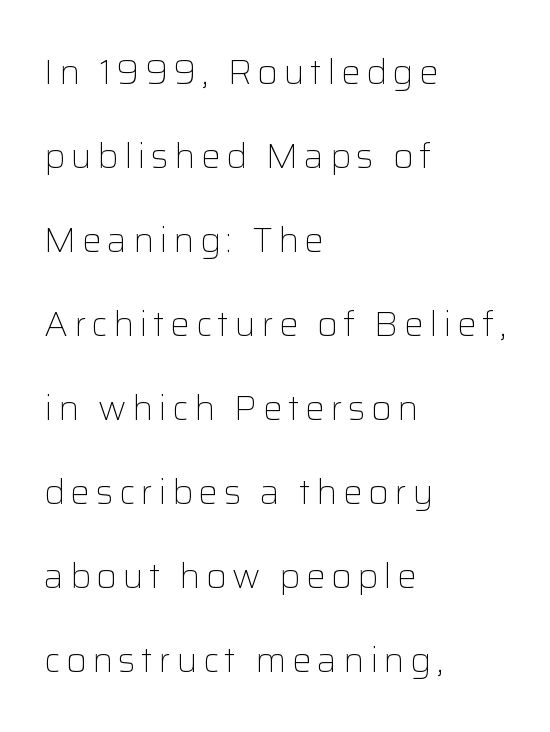
{"serif": "no", "italic": "no", "bold": "no", "weight": "light", "width": "normal", "stroke_contrast": "low", "x_height": "medium", "monospaced": "no", "underline": "no", "align": "left", "line_spacing": "loose", "line_spacing_ratio": 2.4, "glyph_px": 35}
